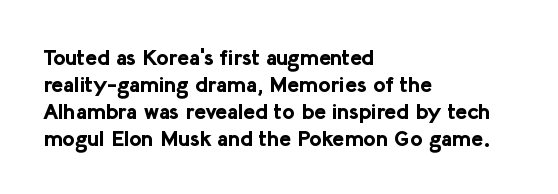
The image shows 22 px bold type, upright; set left-aligned, line spacing 1.22x, normal letter spacing, not underlined.
